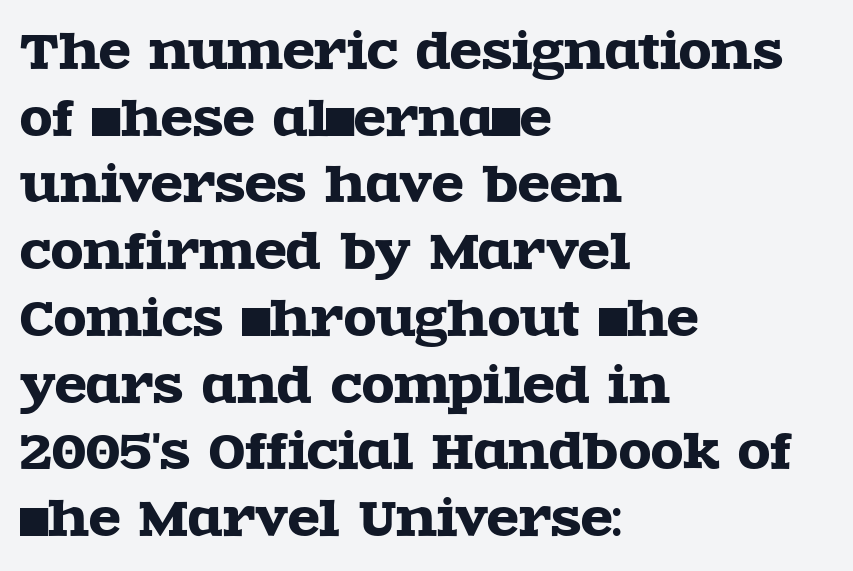
Short note: letters normally spaced. Note the varied advance widths — an 'i' is clearly narrower than an 'm'. Rendered with straight, roman letterforms. Compared with a centered layout, this one pins lines to the left instead. Font category for this specimen: serif. Any mark beneath the type? The region is blank.
